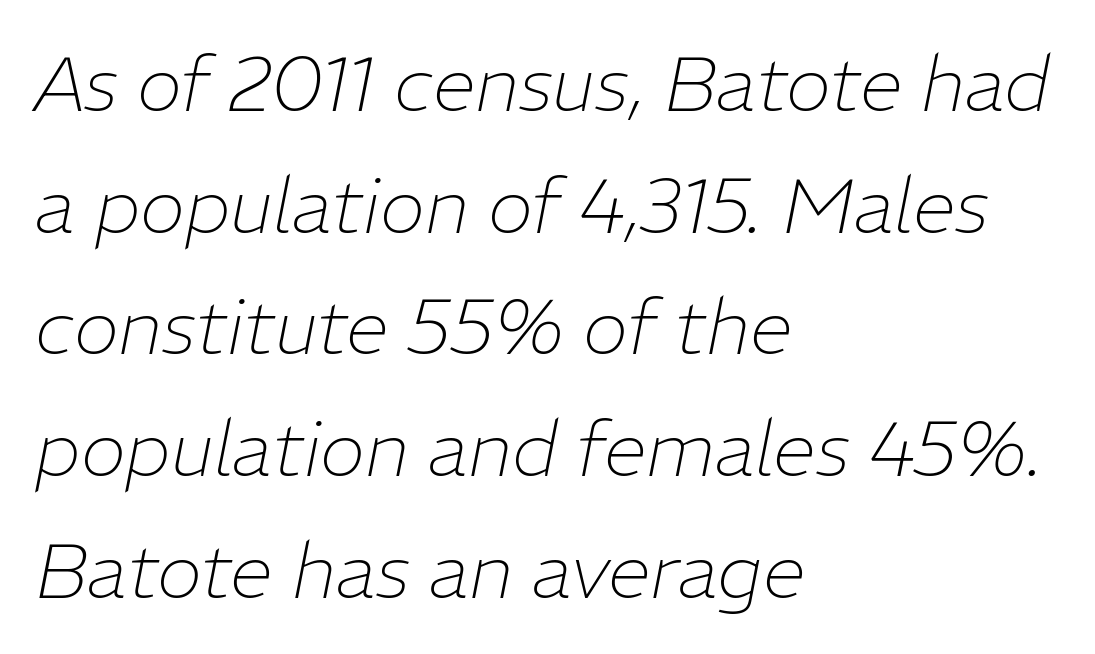
A typesetter would call this zero additional tracking. The typeface has the unassuming heft of standard copy or less. Typeset ragged right — the left edge is the straight one. Compared with typical paragraphs, the rows here are spaced about the same. Character widths vary here, with narrow letters taking less room than wide ones.
